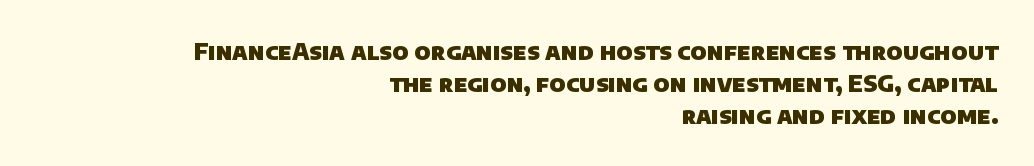
Q: Is the text bold? A: Yes.
Q: Is the text underlined? A: No.
Q: How is the paragraph aligned? A: Right-aligned.
Q: Is the spacing between letters normal or unusually wide? A: Normal.
Q: Is the spacing between lines tight, normal or loose? A: Normal.
